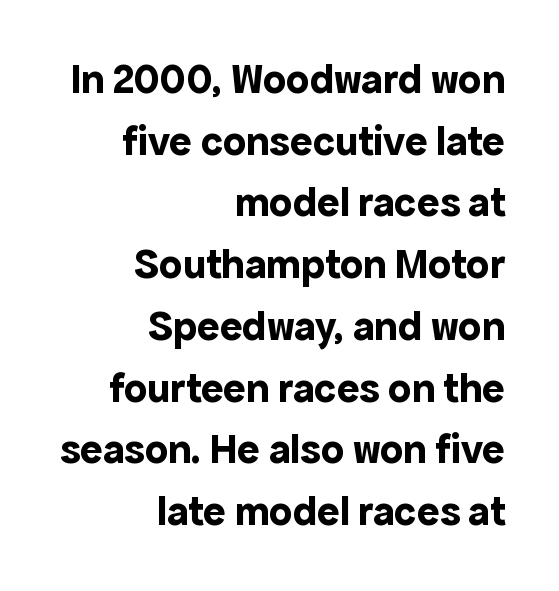
The image shows 42 px bold sans-serif type, upright; set right-aligned, normal line spacing (1.47x), normal letter spacing, not underlined; a medium x-height.
